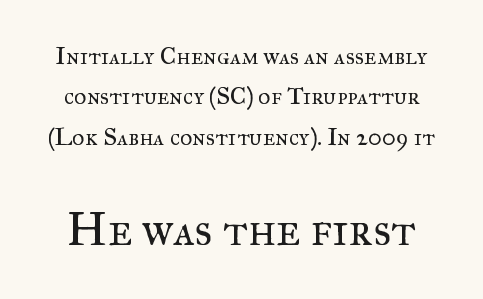
Q: Is the text bold? A: No.
Q: Is the text italic (slanted)? A: No, it is upright.
Q: Is the typeface a serif or a sans-serif typeface? A: Serif.
Q: Is the text underlined? A: No.
Q: Is the spacing between letters normal or unusually wide? A: Normal.
Q: Is the spacing between lines tight, normal or loose? A: Normal.
Q: Which block of text is set in a larger size, the first (top) or the second (bottom)? A: The second (bottom) one.
Q: Width (condensed, normal, or wide)? A: Normal.
Q: Stroke contrast? A: Medium.
Q: x-height? A: Small.
Q: Monospaced? A: No.
